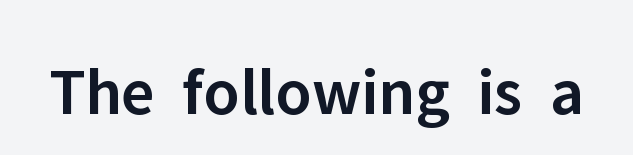
The image shows 68 px semibold sans-serif type, upright; set normal letter spacing, not underlined; low stroke contrast and a medium x-height.
